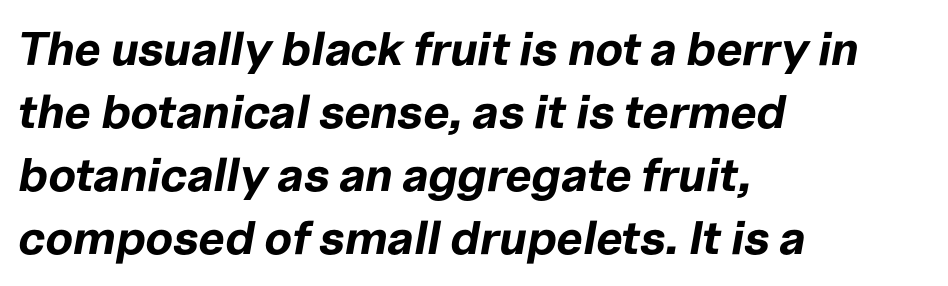
{"italic": "yes", "lean": "right", "slant_degrees": 10, "bold": "yes", "weight": "bold", "width": "normal", "stroke_contrast": "low", "x_height": "medium", "monospaced": "no", "underline": "no", "align": "left", "line_spacing": "normal", "line_spacing_ratio": 1.34, "letter_spacing": "normal", "letter_spacing_em": 0.0, "glyph_px": 47}
